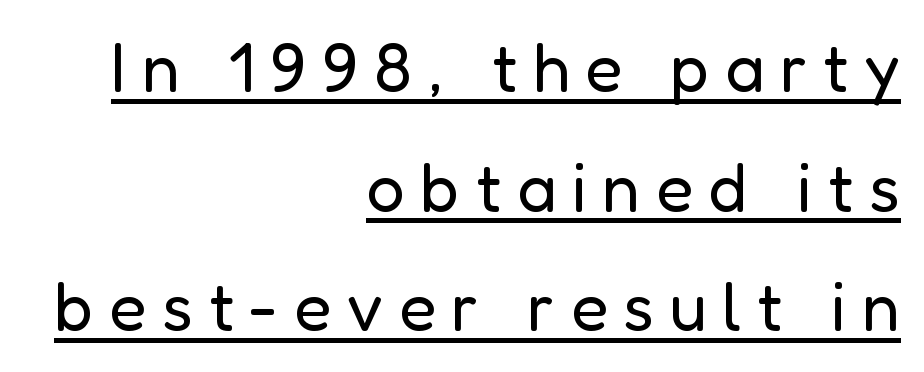
{"serif": "no", "italic": "no", "bold": "no", "weight": "regular", "width": "normal", "stroke_contrast": "low", "x_height": "medium", "monospaced": "no", "underline": "yes", "align": "right", "line_spacing_ratio": 1.76, "letter_spacing": "wide", "letter_spacing_em": 0.23, "glyph_px": 68}
